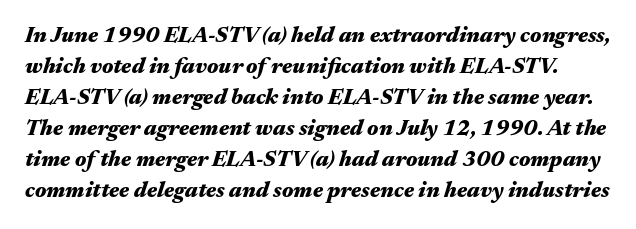
Q: Is the text bold? A: Yes.
Q: Is the text italic (slanted)? A: Yes, it leans right by about 17 degrees.
Q: Is the text underlined? A: No.
Q: Is the spacing between letters normal or unusually wide? A: Normal.
Q: Is the spacing between lines tight, normal or loose? A: Normal.
